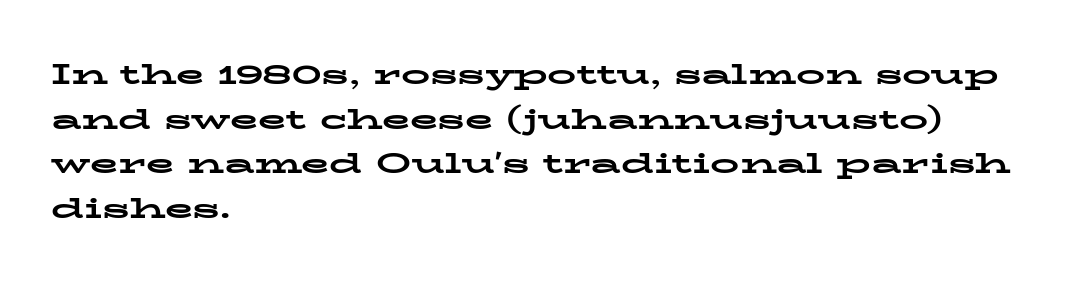
{"serif": "yes", "italic": "no", "bold": "yes", "weight": "bold", "width": "wide", "stroke_contrast": "low", "x_height": "medium", "monospaced": "no", "underline": "no", "align": "left", "line_spacing": "normal", "line_spacing_ratio": 1.54, "letter_spacing": "normal", "letter_spacing_em": 0.0, "glyph_px": 29}
